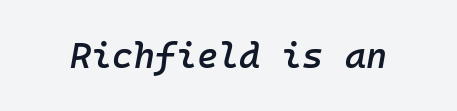
The rendering uses typewriter-style spacing with identical character cells. Nobody drew a line under any word here. Between one letter and the next there's only the usual sliver of space. Italic: yes, the glyphs are oblique.
